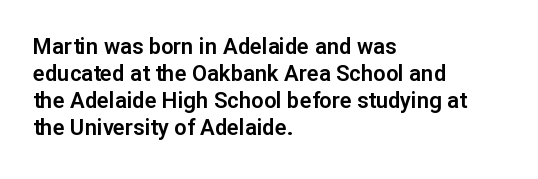
The image shows 22 px text type, upright; set left-aligned, line spacing 1.22x, normal letter spacing, not underlined.
